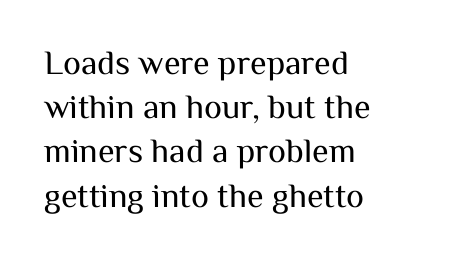
{"serif": "no", "italic": "no", "bold": "no", "weight": "regular", "width": "normal", "stroke_contrast": "medium", "x_height": "medium", "monospaced": "no", "underline": "no", "align": "left", "line_spacing": "normal", "line_spacing_ratio": 1.3, "letter_spacing": "normal", "letter_spacing_em": 0.0, "glyph_px": 34}
